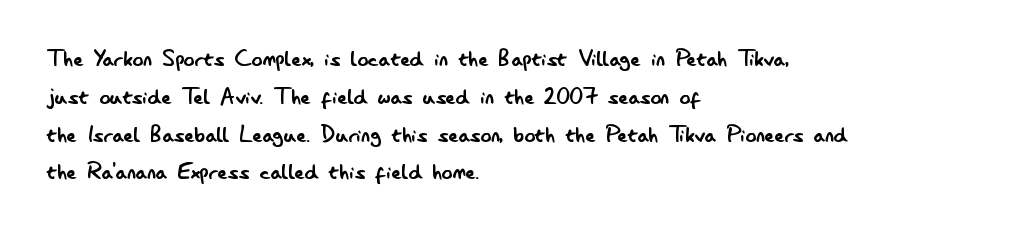
The image shows 27 px text type, upright; set left-aligned, normal line spacing (1.4x), normal letter spacing, not underlined.
